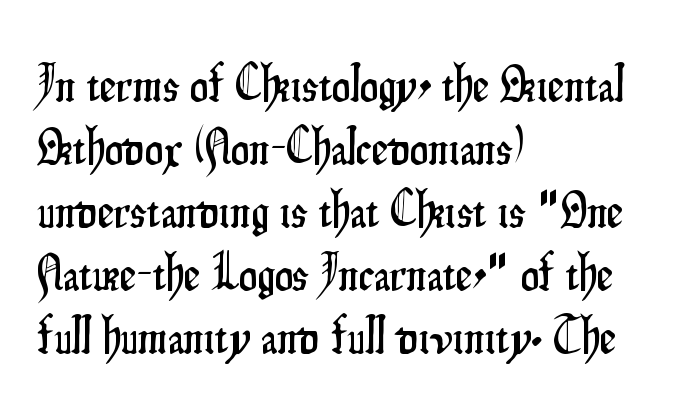
A student would call this left alignment; a typographer would say flush left, rag right. Typographically, this falls in the sans-serif category. Caption: standard tracking, unaltered. Here the designer chose a conventional face with non-uniform glyph widths.
